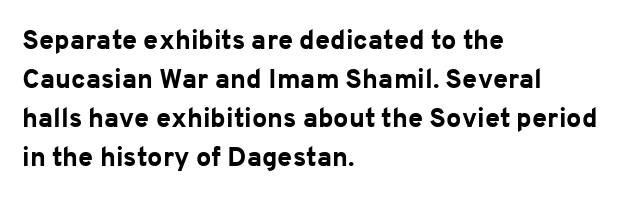
Q: Is the text bold? A: Yes.
Q: Is the text italic (slanted)? A: No, it is upright.
Q: Is the text underlined? A: No.
Q: How is the paragraph aligned? A: Left-aligned.
Q: Is the spacing between letters normal or unusually wide? A: Normal.
Q: Is the spacing between lines tight, normal or loose? A: Normal.
